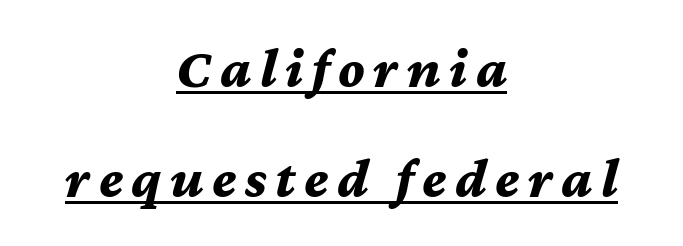
The image shows 57 px bold type, italic (leaning right); set centered, loose line spacing (1.93x), underlined; medium stroke contrast and a medium x-height.
